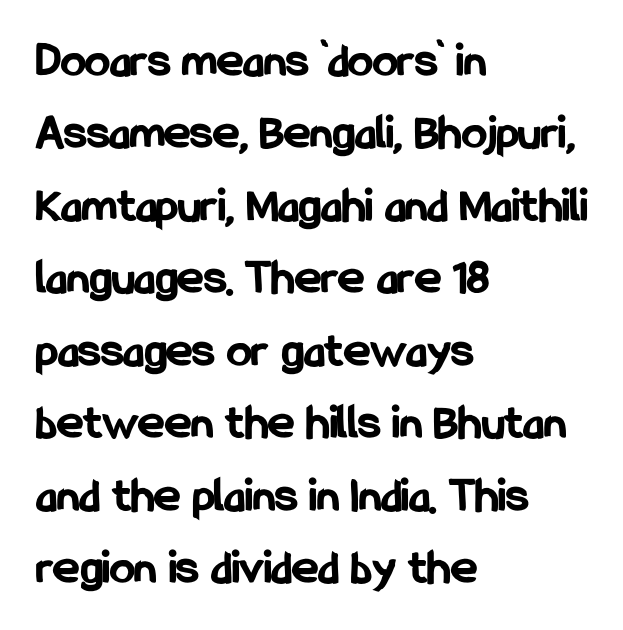
{"serif": "no", "italic": "no", "bold": "yes", "weight": "bold", "width": "condensed", "stroke_contrast": "low", "x_height": "medium", "monospaced": "no", "underline": "no", "align": "left", "line_spacing": "normal", "line_spacing_ratio": 1.45, "letter_spacing": "normal", "letter_spacing_em": 0.0, "glyph_px": 50}
